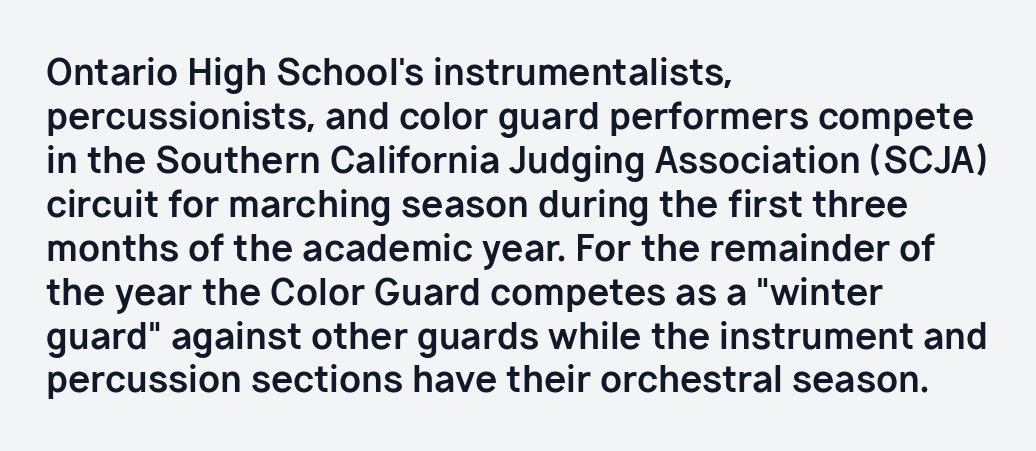
The image shows 36 px bold sans-serif type, upright; set left-aligned, line spacing 1.22x, normal letter spacing, not underlined; low stroke contrast and a medium x-height.
